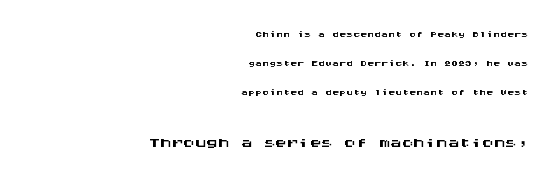
The image shows 23 px text type, upright; set right-aligned, loose line spacing (2.08x), normal letter spacing, not underlined; the second (bottom) block is 1.64x larger.
